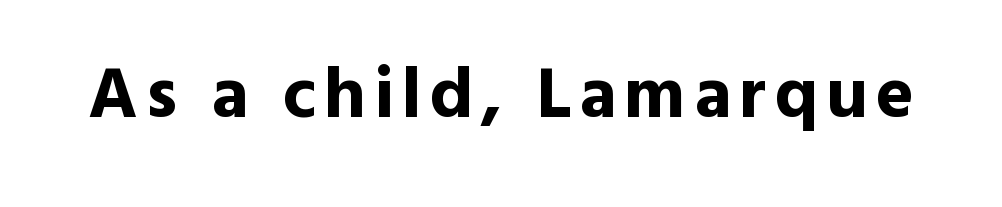
{"serif": "no", "italic": "no", "bold": "yes", "weight": "bold", "width": "normal", "x_height": "medium", "monospaced": "no", "underline": "no", "glyph_px": 72}
